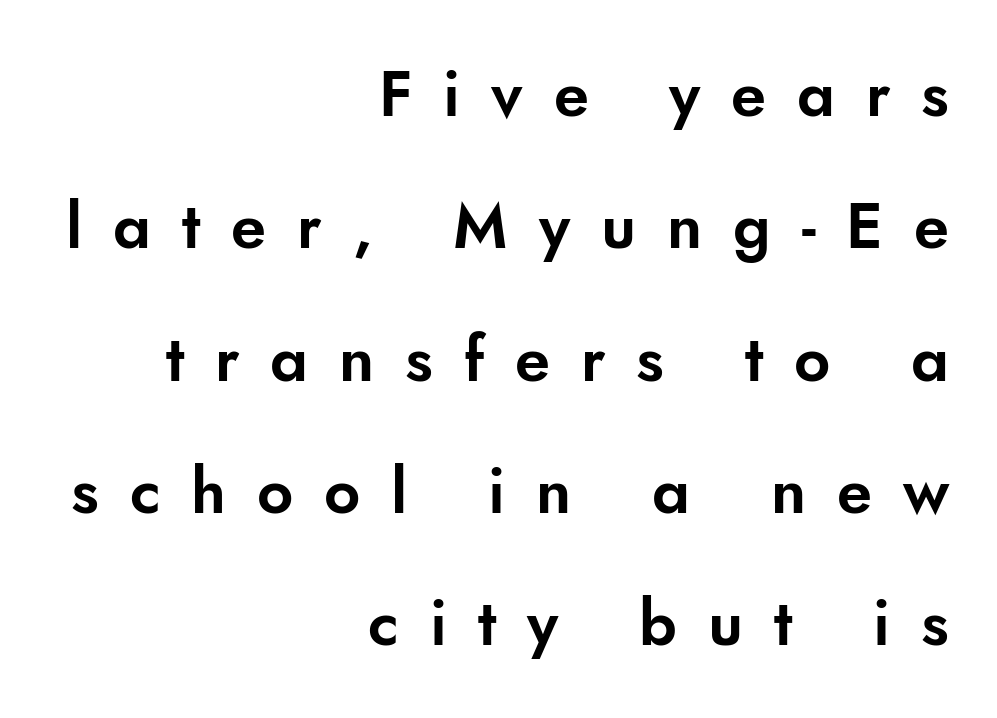
Q: Is the text italic (slanted)? A: No, it is upright.
Q: Is the typeface a serif or a sans-serif typeface? A: Sans-serif.
Q: Is the text underlined? A: No.
Q: How is the paragraph aligned? A: Right-aligned.
Q: Is the spacing between letters normal or unusually wide? A: Unusually wide.
Q: Is the spacing between lines tight, normal or loose? A: Loose.
Q: Width (condensed, normal, or wide)? A: Normal.
Q: Stroke contrast? A: Low.
Q: x-height? A: Small.
Q: Monospaced? A: No.
